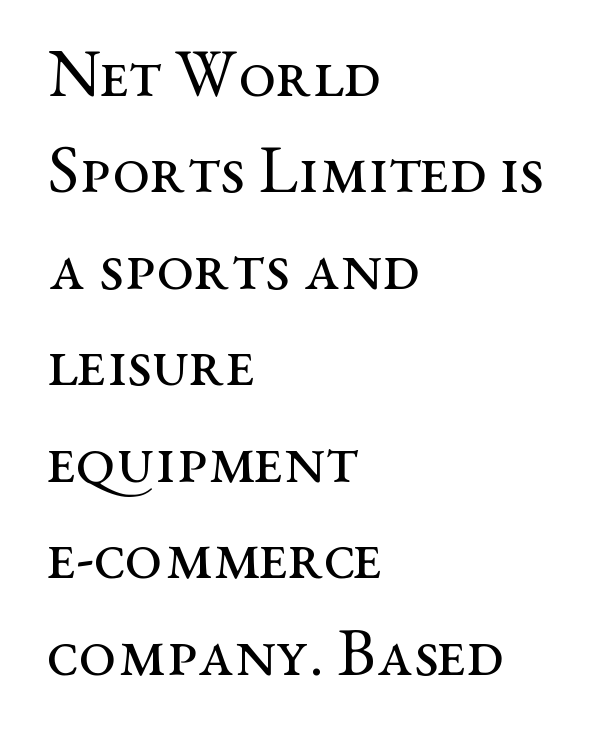
The image shows 67 px regular-weight, wide serif type, upright; set left-aligned, normal line spacing (1.44x), normal letter spacing, not underlined; medium stroke contrast and a medium x-height.
